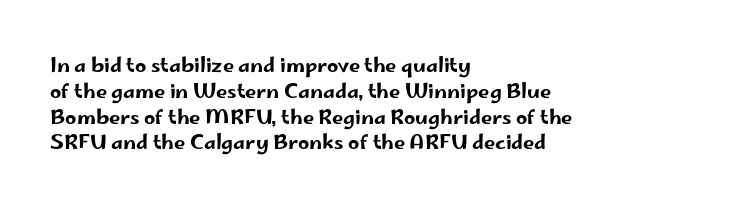
{"italic": "no", "underline": "no", "align": "left", "line_spacing": "normal", "line_spacing_ratio": 1.29, "letter_spacing": "normal", "letter_spacing_em": 0.0, "glyph_px": 20}
